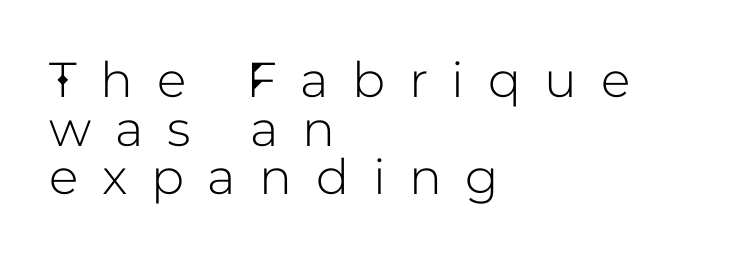
Q: Is the text italic (slanted)? A: No, it is upright.
Q: Is the typeface a serif or a sans-serif typeface? A: Sans-serif.
Q: Is the text underlined? A: No.
Q: How is the paragraph aligned? A: Left-aligned.
Q: Is the spacing between letters normal or unusually wide? A: Unusually wide.
Q: Is the spacing between lines tight, normal or loose? A: Tight.
Q: Width (condensed, normal, or wide)? A: Normal.
Q: Stroke contrast? A: Low.
Q: x-height? A: Medium.
Q: Monospaced? A: No.
